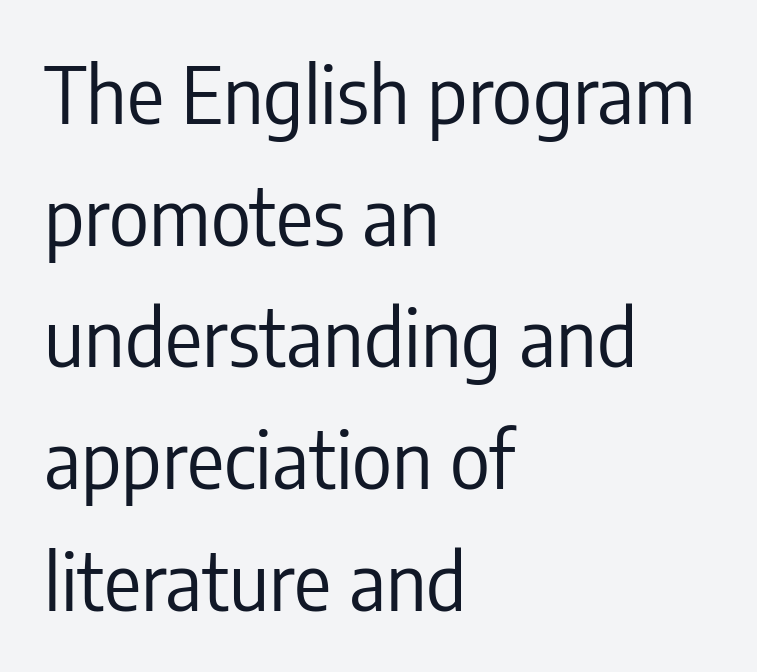
The image shows 77 px regular-weight, condensed sans-serif type, upright; set left-aligned, normal line spacing (1.58x), normal letter spacing, not underlined; low stroke contrast and a medium x-height.
